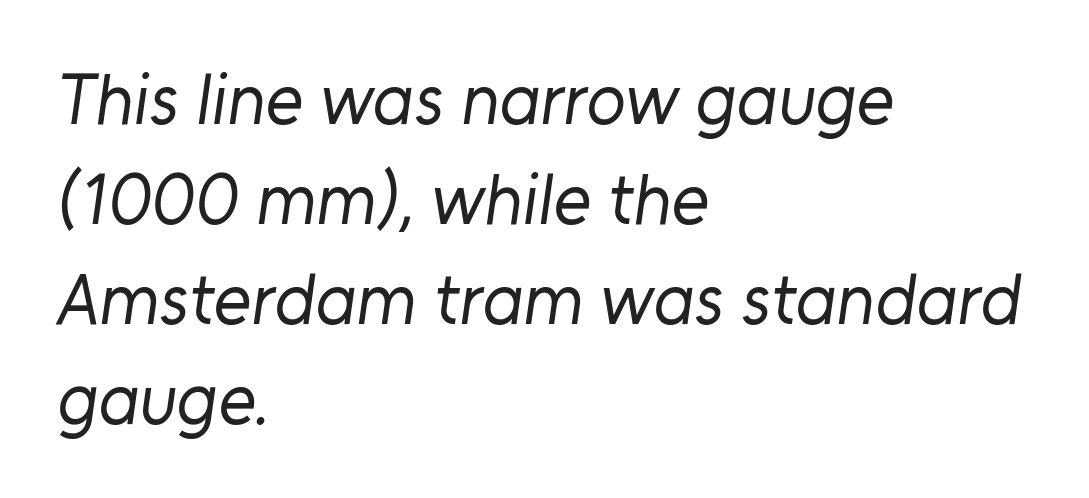
The image shows 72 px regular-weight sans-serif type; set left-aligned, normal line spacing (1.39x), normal letter spacing, not underlined; low stroke contrast and a medium x-height.
